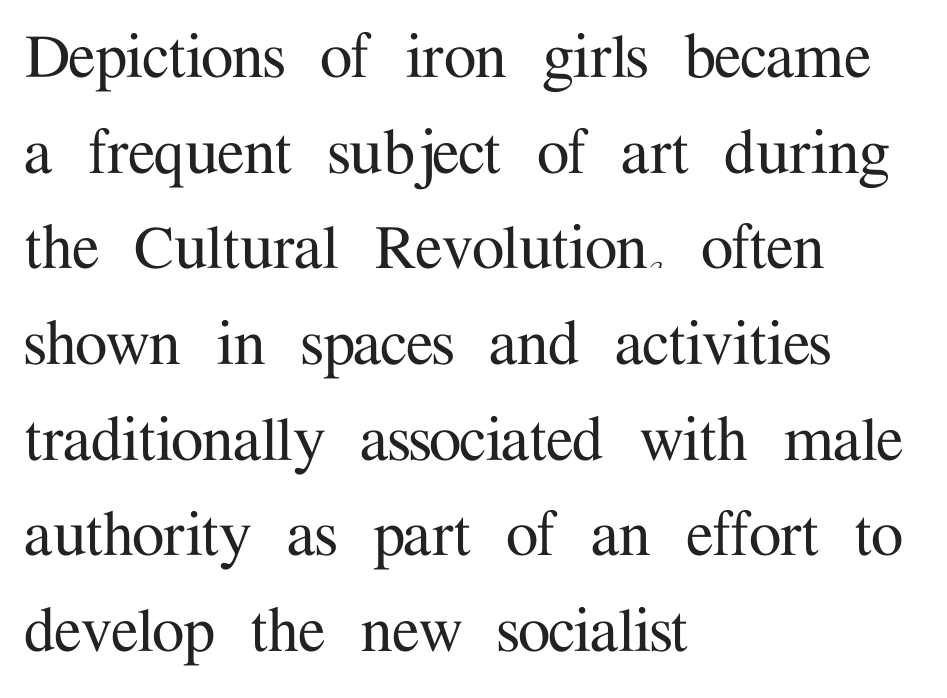
{"serif": "yes", "italic": "no", "width": "normal", "stroke_contrast": "medium", "x_height": "medium", "monospaced": "no", "underline": "no", "align": "left", "line_spacing": "normal", "line_spacing_ratio": 1.31, "letter_spacing": "normal", "letter_spacing_em": 0.0, "glyph_px": 73}
